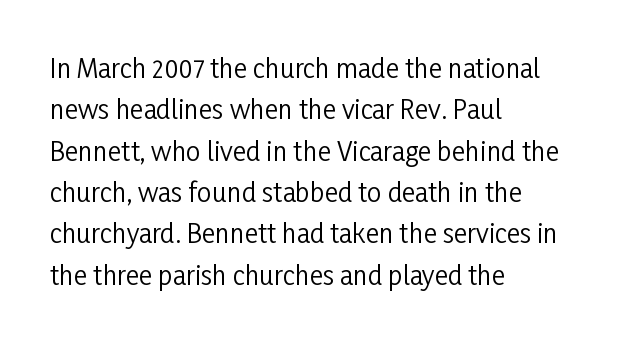
The image shows 26 px text type, upright; set left-aligned, normal line spacing (1.59x), normal letter spacing, not underlined.
